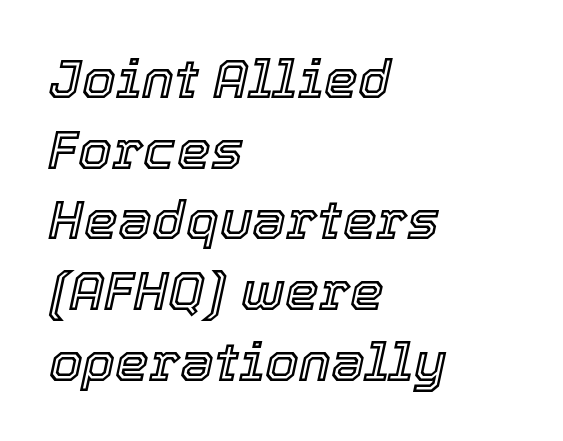
{"italic": "yes", "lean": "right", "slant_degrees": 12, "width": "normal", "x_height": "medium", "monospaced": "no", "underline": "no", "align": "left", "line_spacing": "normal", "line_spacing_ratio": 1.31, "letter_spacing": "normal", "letter_spacing_em": 0.0, "glyph_px": 54}
